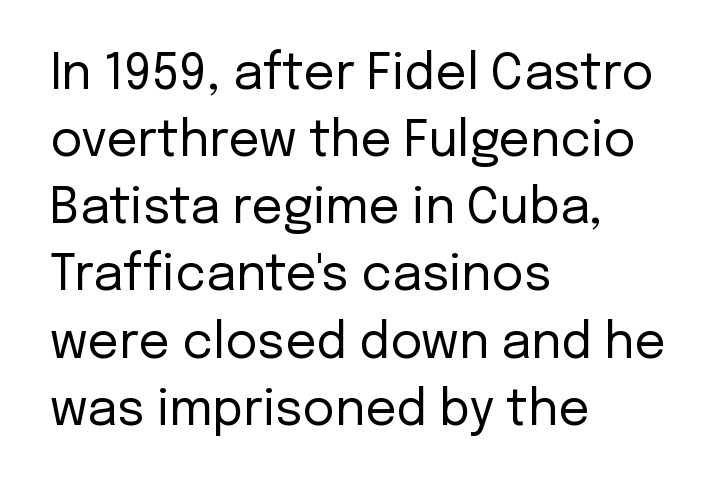
{"serif": "no", "italic": "no", "bold": "no", "weight": "regular", "width": "normal", "stroke_contrast": "low", "x_height": "medium", "monospaced": "no", "underline": "no", "align": "left", "line_spacing": "normal", "line_spacing_ratio": 1.37, "letter_spacing": "normal", "letter_spacing_em": 0.0, "glyph_px": 49}
